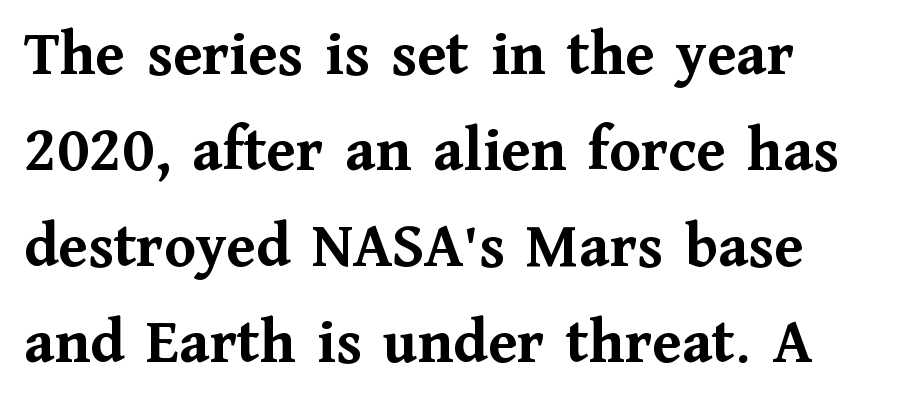
{"serif": "yes", "italic": "no", "bold": "yes", "weight": "semibold", "width": "normal", "stroke_contrast": "medium", "x_height": "medium", "monospaced": "no", "underline": "no", "align": "left", "line_spacing": "normal", "line_spacing_ratio": 1.5, "letter_spacing": "normal", "letter_spacing_em": 0.0, "glyph_px": 64}
